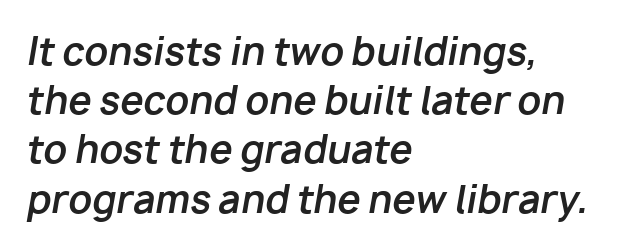
Q: Is the text bold? A: Yes.
Q: Is the text italic (slanted)? A: Yes, it leans right by about 10 degrees.
Q: Is the text underlined? A: No.
Q: How is the paragraph aligned? A: Left-aligned.
Q: Is the spacing between letters normal or unusually wide? A: Normal.
Q: Is the spacing between lines tight, normal or loose? A: Normal.
Q: Width (condensed, normal, or wide)? A: Normal.
Q: Stroke contrast? A: Low.
Q: x-height? A: Medium.
Q: Monospaced? A: No.
